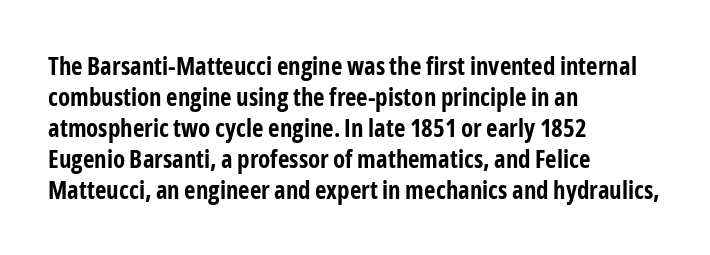
You'd pick this weight for a headline — it's a proper bold. Upright lettering throughout. Nothing unusual about the tracking: characters are spaced as the font intends. Check the space under the baseline: it is left empty.
